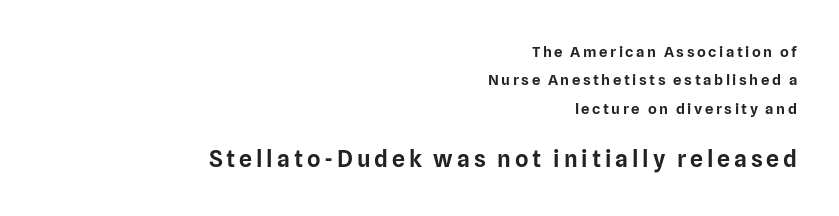
{"italic": "no", "underline": "no", "align": "right", "line_spacing_ratio": 1.89, "larger_block": "second", "size_ratio": 1.53, "glyph_px": 23}
